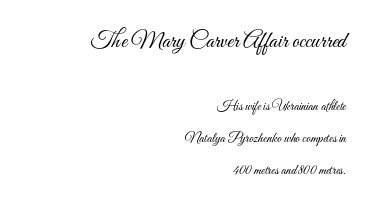
Characters follow at the spacing the type designer built in. The face used here appears at its bigger size in the upper chunk. Students, observe: this is what heavily led, spacious text looks like. Check the space under the baseline: it is left empty. Leftover space on each line is placed entirely before the opening word.
